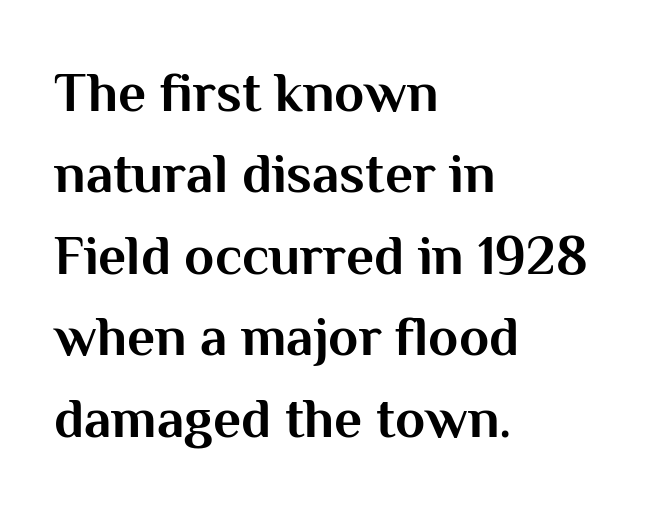
Q: Is the text bold? A: Yes.
Q: Is the text italic (slanted)? A: No, it is upright.
Q: Is the typeface a serif or a sans-serif typeface? A: Sans-serif.
Q: Is the text underlined? A: No.
Q: How is the paragraph aligned? A: Left-aligned.
Q: Is the spacing between letters normal or unusually wide? A: Normal.
Q: Is the spacing between lines tight, normal or loose? A: Normal.
Q: Width (condensed, normal, or wide)? A: Normal.
Q: Stroke contrast? A: Medium.
Q: x-height? A: Medium.
Q: Monospaced? A: No.
